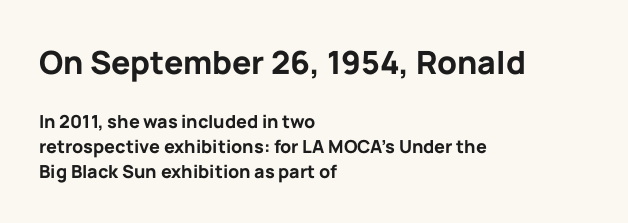
{"serif": "no", "italic": "no", "bold": "yes", "weight": "bold", "width": "normal", "stroke_contrast": "low", "x_height": "medium", "monospaced": "no", "underline": "no", "align": "left", "line_spacing": "normal", "line_spacing_ratio": 1.37, "letter_spacing": "normal", "letter_spacing_em": 0.0, "larger_block": "first", "size_ratio": 1.78, "glyph_px": 32}
